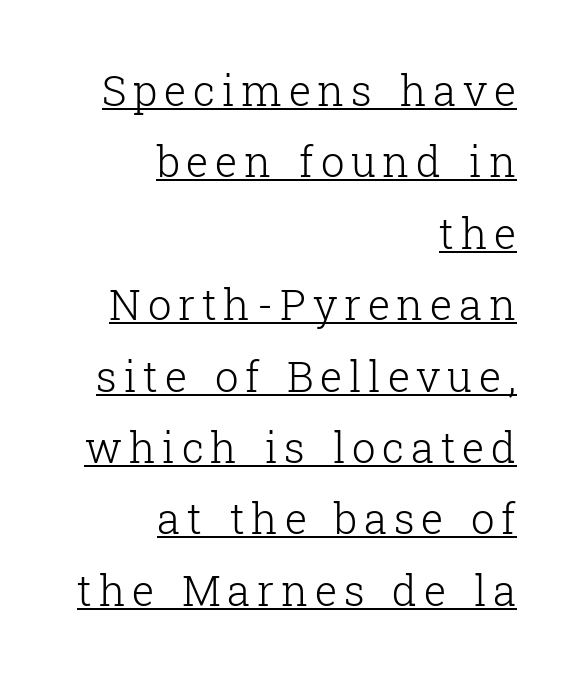
{"serif": "yes", "italic": "no", "bold": "no", "weight": "light", "width": "normal", "stroke_contrast": "low", "x_height": "medium", "monospaced": "no", "underline": "yes", "align": "right", "line_spacing": "normal", "line_spacing_ratio": 1.7, "glyph_px": 42}
